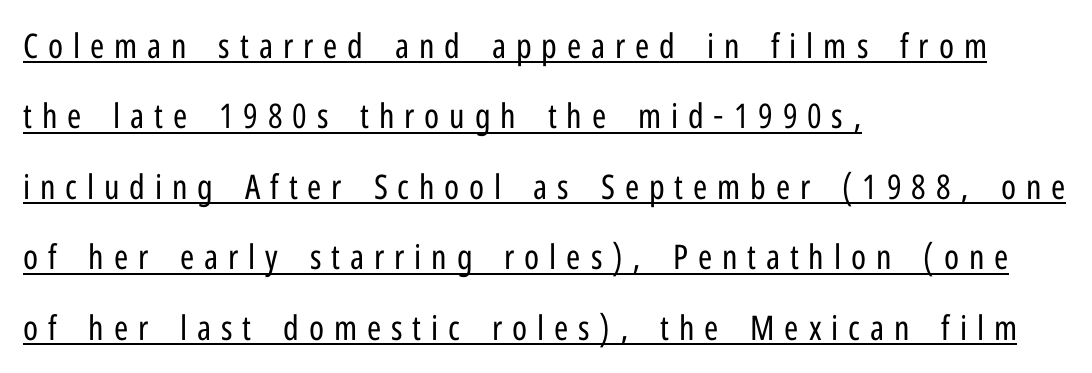
{"serif": "no", "italic": "no", "bold": "no", "weight": "regular", "width": "condensed", "stroke_contrast": "low", "x_height": "medium", "monospaced": "no", "underline": "yes", "align": "left", "line_spacing": "loose", "line_spacing_ratio": 2.07, "letter_spacing": "wide", "letter_spacing_em": 0.29, "glyph_px": 34}
